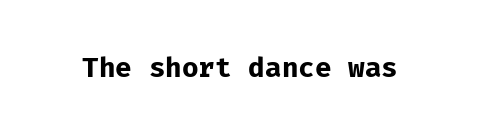
{"italic": "no", "bold": "yes", "underline": "no", "letter_spacing": "normal", "letter_spacing_em": 0.0, "glyph_px": 27}
